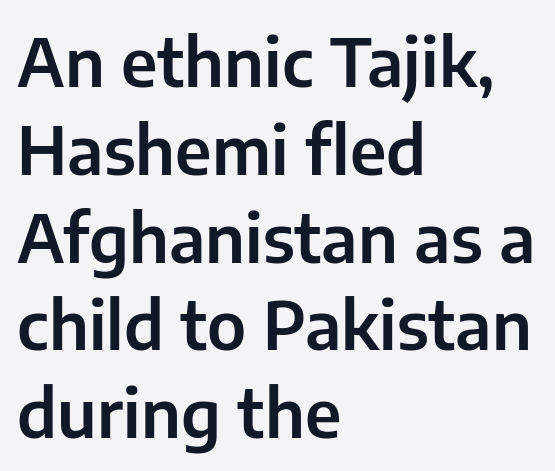
The lines sit at an ordinary, default distance from one another. There is no visible air inserted between adjacent glyphs. Looks like regular typesetting: each glyph gets only the width it needs. Words float on clear page, feet unadorned.
